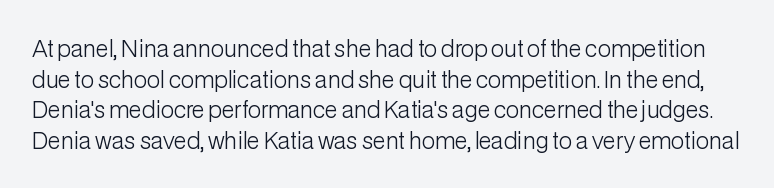
{"italic": "no", "bold": "no", "underline": "no", "line_spacing": "normal", "line_spacing_ratio": 1.39, "letter_spacing": "normal", "letter_spacing_em": 0.0, "glyph_px": 22}
